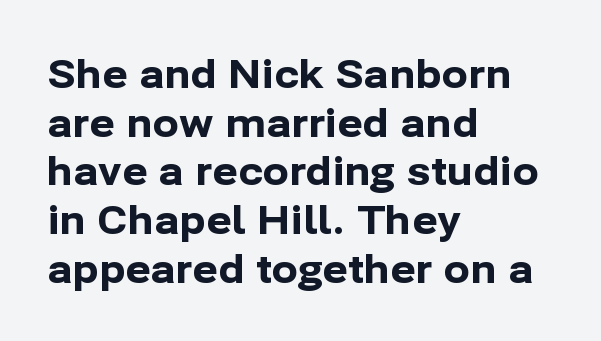
Q: Is the text bold? A: Yes.
Q: Is the text italic (slanted)? A: No, it is upright.
Q: Is the typeface a serif or a sans-serif typeface? A: Sans-serif.
Q: Is the text underlined? A: No.
Q: How is the paragraph aligned? A: Left-aligned.
Q: Is the spacing between letters normal or unusually wide? A: Normal.
Q: Is the spacing between lines tight, normal or loose? A: Normal.
Q: Width (condensed, normal, or wide)? A: Normal.
Q: Stroke contrast? A: Low.
Q: x-height? A: Medium.
Q: Monospaced? A: No.
